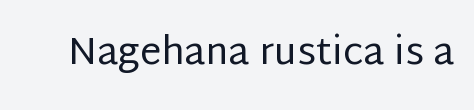
Q: Is the text bold? A: No.
Q: Is the text italic (slanted)? A: No, it is upright.
Q: Is the typeface a serif or a sans-serif typeface? A: Sans-serif.
Q: Is the text underlined? A: No.
Q: Is the spacing between letters normal or unusually wide? A: Normal.
Q: Width (condensed, normal, or wide)? A: Normal.
Q: Stroke contrast? A: Low.
Q: x-height? A: Large.
Q: Monospaced? A: No.
